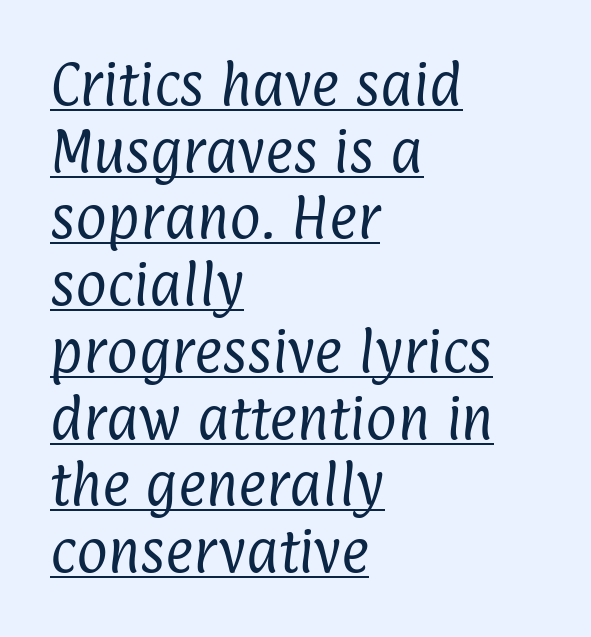
{"serif": "no", "bold": "no", "weight": "regular", "width": "condensed", "stroke_contrast": "low", "x_height": "medium", "monospaced": "no", "underline": "yes", "align": "left", "line_spacing": "normal", "line_spacing_ratio": 1.39, "letter_spacing": "normal", "letter_spacing_em": 0.0, "glyph_px": 48}
